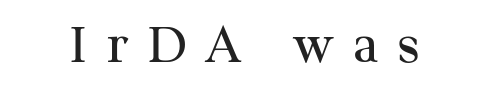
Q: Is the text bold? A: No.
Q: Is the text italic (slanted)? A: No, it is upright.
Q: Is the typeface a serif or a sans-serif typeface? A: Serif.
Q: Is the text underlined? A: No.
Q: Is the spacing between letters normal or unusually wide? A: Unusually wide.
Q: Width (condensed, normal, or wide)? A: Normal.
Q: Stroke contrast? A: Medium.
Q: x-height? A: Medium.
Q: Monospaced? A: No.
